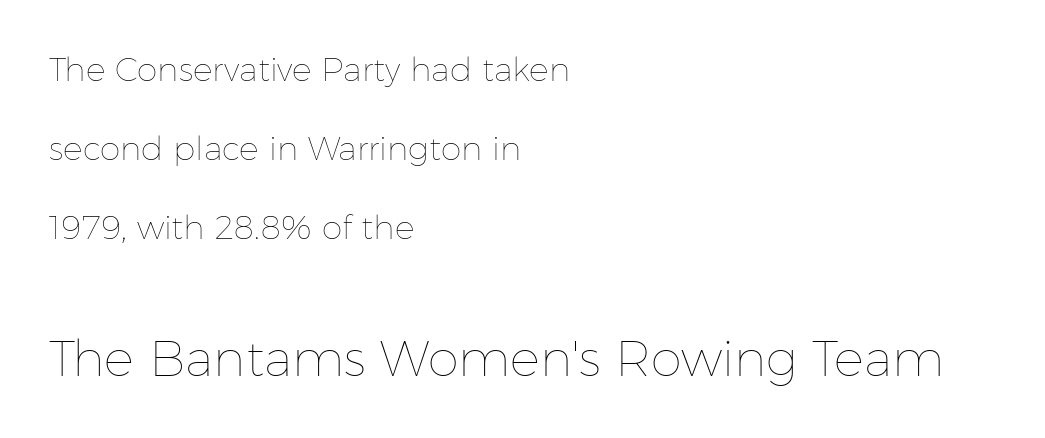
{"italic": "no", "bold": "no", "weight": "thin", "width": "normal", "stroke_contrast": "low", "x_height": "medium", "monospaced": "no", "underline": "no", "align": "left", "line_spacing": "loose", "line_spacing_ratio": 2.4, "letter_spacing": "normal", "letter_spacing_em": 0.0, "larger_block": "second", "size_ratio": 1.52, "glyph_px": 50}
